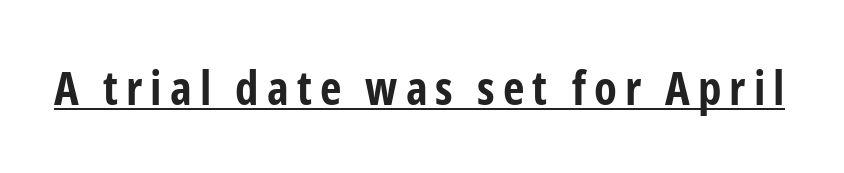
The glyphs have the mass of a bold cut. A typographer would call this underscored text. The letters stand straight up with perfectly vertical stems. A typesetter would call this proportional, since set widths differ per character. Typographically, this falls in the sans-serif category.
